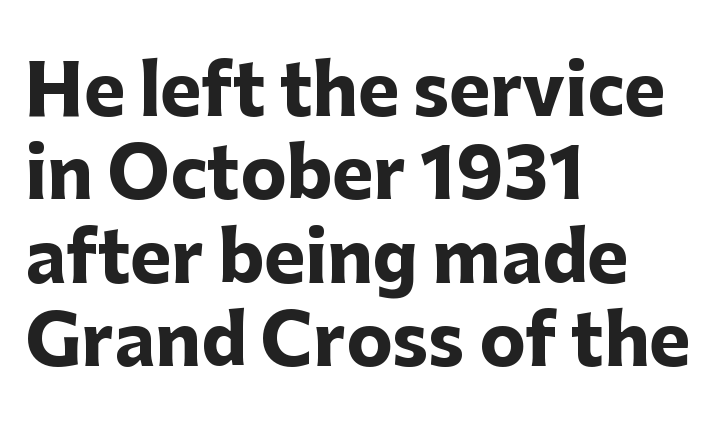
Q: Is the text bold? A: Yes.
Q: Is the text italic (slanted)? A: No, it is upright.
Q: Is the typeface a serif or a sans-serif typeface? A: Sans-serif.
Q: Is the text underlined? A: No.
Q: How is the paragraph aligned? A: Left-aligned.
Q: Is the spacing between letters normal or unusually wide? A: Normal.
Q: Width (condensed, normal, or wide)? A: Normal.
Q: Stroke contrast? A: Low.
Q: x-height? A: Medium.
Q: Monospaced? A: No.
